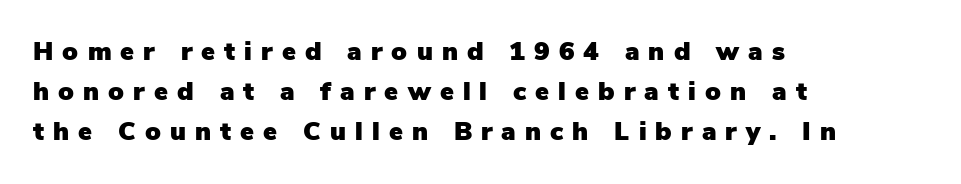
The image shows 26 px text type, upright; set left-aligned, normal line spacing (1.54x), unusually wide letter spacing (+0.35 em), not underlined.
